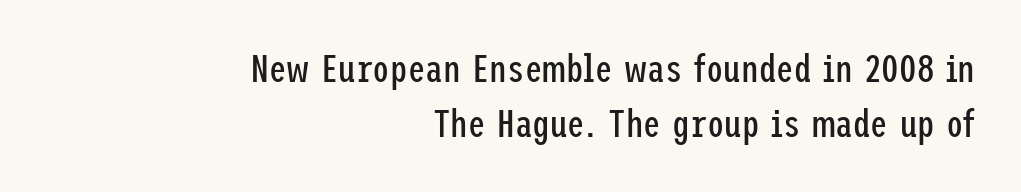
Q: Is the text bold? A: No.
Q: Is the text italic (slanted)? A: No, it is upright.
Q: Is the typeface a serif or a sans-serif typeface? A: Sans-serif.
Q: Is the text underlined? A: No.
Q: How is the paragraph aligned? A: Right-aligned.
Q: Is the spacing between letters normal or unusually wide? A: Normal.
Q: Is the spacing between lines tight, normal or loose? A: Normal.
Q: Width (condensed, normal, or wide)? A: Condensed.
Q: Stroke contrast? A: Low.
Q: x-height? A: Medium.
